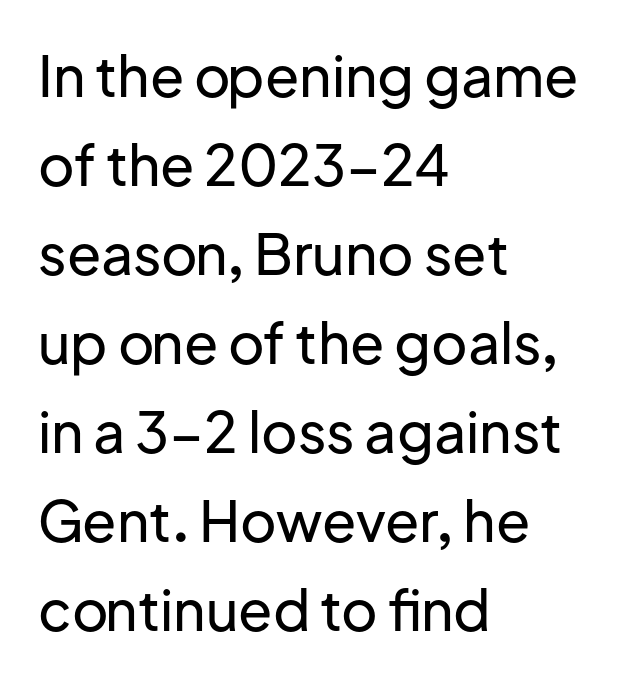
Q: Is the text italic (slanted)? A: No, it is upright.
Q: Is the typeface a serif or a sans-serif typeface? A: Sans-serif.
Q: Is the text underlined? A: No.
Q: How is the paragraph aligned? A: Left-aligned.
Q: Is the spacing between letters normal or unusually wide? A: Normal.
Q: Is the spacing between lines tight, normal or loose? A: Normal.
Q: Width (condensed, normal, or wide)? A: Normal.
Q: Stroke contrast? A: Low.
Q: x-height? A: Medium.
Q: Monospaced? A: No.
